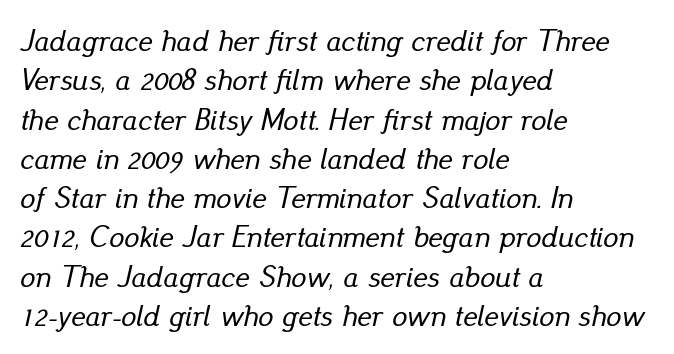
Italic: yes, the glyphs are oblique. These lines are set flush left with a ragged right edge. Leading: standard. Decoration check: the copy has no underline. Nothing unusual about the tracking: characters are spaced as the font intends.
